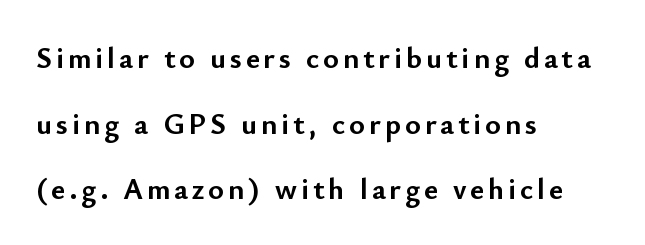
{"serif": "no", "italic": "no", "bold": "yes", "weight": "semibold", "width": "normal", "stroke_contrast": "low", "x_height": "small", "monospaced": "no", "underline": "no", "align": "left", "line_spacing": "loose", "line_spacing_ratio": 2.19, "glyph_px": 30}
